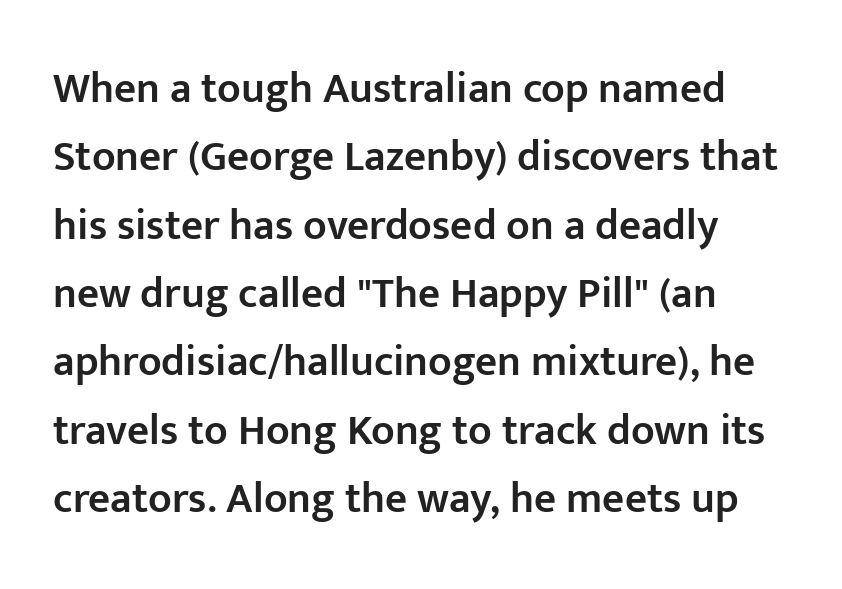
Q: Is the text bold? A: Semi-bold.
Q: Is the text italic (slanted)? A: No, it is upright.
Q: Is the typeface a serif or a sans-serif typeface? A: Sans-serif.
Q: Is the text underlined? A: No.
Q: Is the spacing between letters normal or unusually wide? A: Normal.
Q: Is the spacing between lines tight, normal or loose? A: Normal.
Q: Width (condensed, normal, or wide)? A: Normal.
Q: Stroke contrast? A: Low.
Q: x-height? A: Medium.
Q: Monospaced? A: No.
